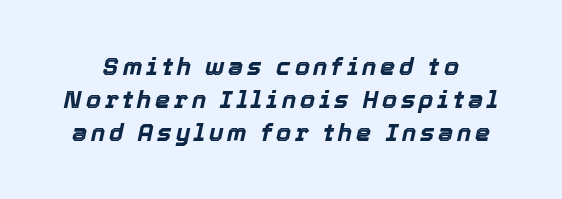
{"italic": "yes", "lean": "right", "slant_degrees": 12, "bold": "yes", "underline": "no", "line_spacing": "normal", "line_spacing_ratio": 1.37, "glyph_px": 24}
